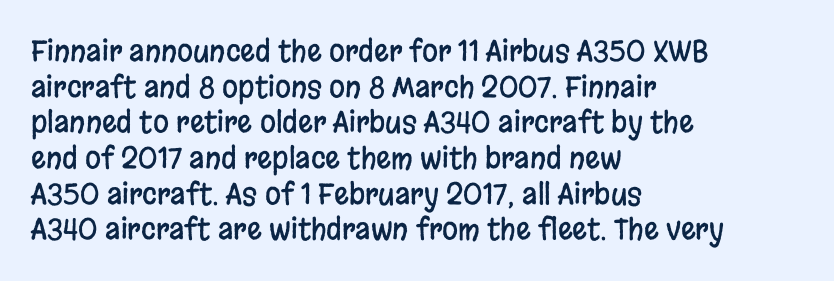
{"serif": "no", "italic": "no", "width": "condensed", "stroke_contrast": "low", "x_height": "large", "monospaced": "no", "underline": "no", "align": "left", "line_spacing_ratio": 1.23, "letter_spacing": "normal", "letter_spacing_em": 0.0, "glyph_px": 29}
